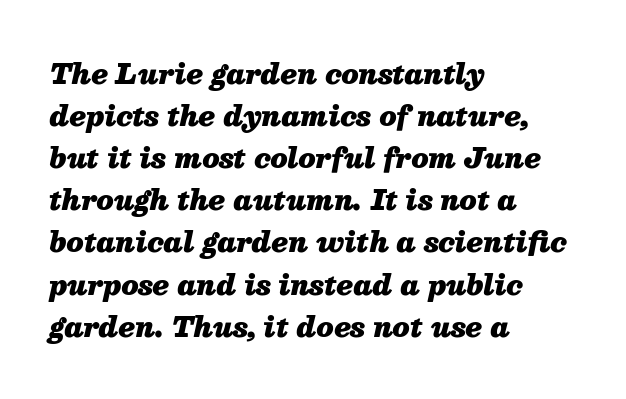
The rendering uses a moderate line-height, typical for paragraphs. There is no visible air inserted between adjacent glyphs. The lettering tilts uniformly, giving the passage an italic look. The rag falls on the right side of this text block. Decoration check: the copy has no underline.
